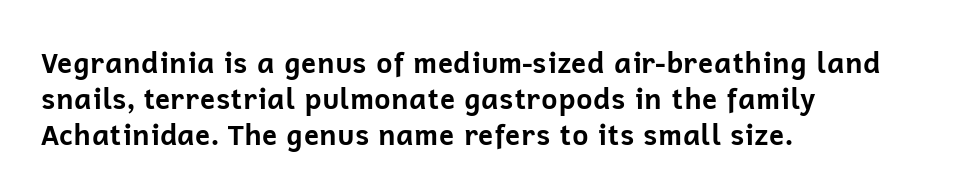
Q: Is the text bold? A: Yes.
Q: Is the text italic (slanted)? A: No, it is upright.
Q: Is the typeface a serif or a sans-serif typeface? A: Sans-serif.
Q: Is the text underlined? A: No.
Q: How is the paragraph aligned? A: Left-aligned.
Q: Is the spacing between letters normal or unusually wide? A: Normal.
Q: Is the spacing between lines tight, normal or loose? A: Normal.
Q: Width (condensed, normal, or wide)? A: Normal.
Q: Stroke contrast? A: Low.
Q: x-height? A: Medium.
Q: Monospaced? A: No.
